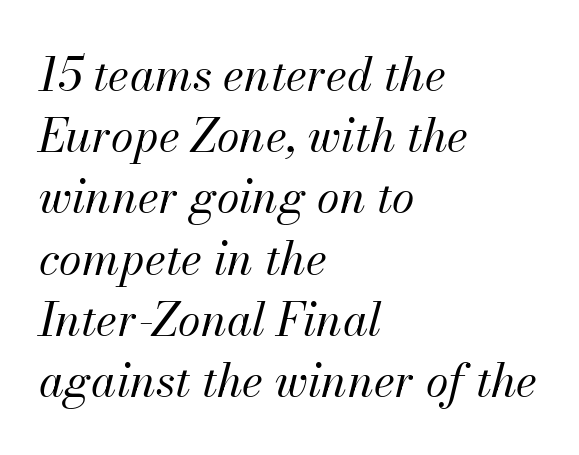
Q: Is the text bold? A: No.
Q: Is the text italic (slanted)? A: Yes, it leans right by about 13 degrees.
Q: Is the text underlined? A: No.
Q: How is the paragraph aligned? A: Left-aligned.
Q: Is the spacing between letters normal or unusually wide? A: Normal.
Q: Is the spacing between lines tight, normal or loose? A: Normal.
Q: Width (condensed, normal, or wide)? A: Normal.
Q: Stroke contrast? A: Medium.
Q: x-height? A: Small.
Q: Monospaced? A: No.
